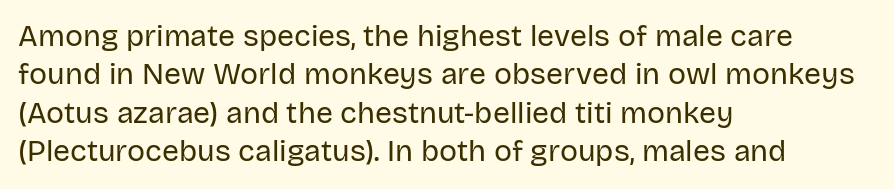
{"serif": "no", "italic": "no", "bold": "no", "weight": "regular", "width": "normal", "stroke_contrast": "low", "x_height": "large", "monospaced": "no", "underline": "no", "align": "left", "line_spacing": "normal", "line_spacing_ratio": 1.28, "letter_spacing": "normal", "letter_spacing_em": 0.0, "glyph_px": 30}
